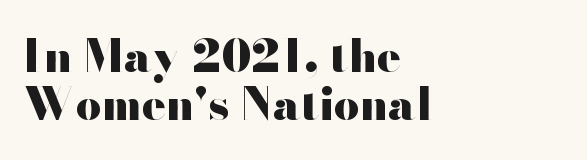
Q: Is the text bold? A: Yes.
Q: Is the text italic (slanted)? A: No, it is upright.
Q: Is the typeface a serif or a sans-serif typeface? A: Sans-serif.
Q: Is the text underlined? A: No.
Q: How is the paragraph aligned? A: Left-aligned.
Q: Is the spacing between letters normal or unusually wide? A: Normal.
Q: Is the spacing between lines tight, normal or loose? A: Tight.
Q: Width (condensed, normal, or wide)? A: Wide.
Q: Stroke contrast? A: High.
Q: x-height? A: Small.
Q: Monospaced? A: No.
